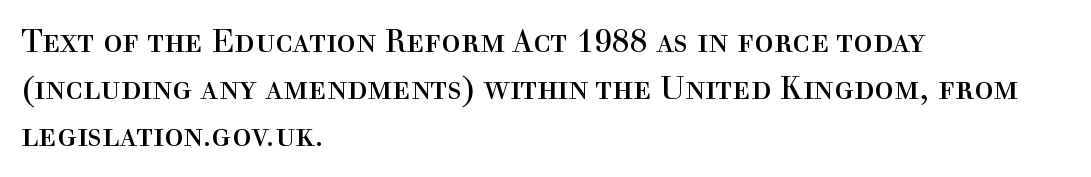
{"serif": "yes", "italic": "no", "bold": "no", "weight": "regular", "width": "normal", "x_height": "medium", "monospaced": "no", "underline": "no", "align": "left", "line_spacing": "normal", "line_spacing_ratio": 1.47, "letter_spacing": "normal", "letter_spacing_em": 0.0, "glyph_px": 32}
